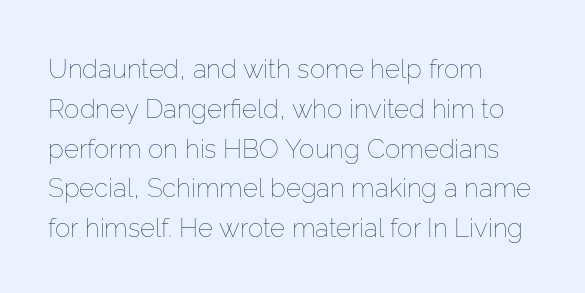
{"italic": "no", "bold": "no", "underline": "no", "align": "left", "line_spacing": "normal", "line_spacing_ratio": 1.53, "letter_spacing": "normal", "letter_spacing_em": 0.0, "glyph_px": 26}
